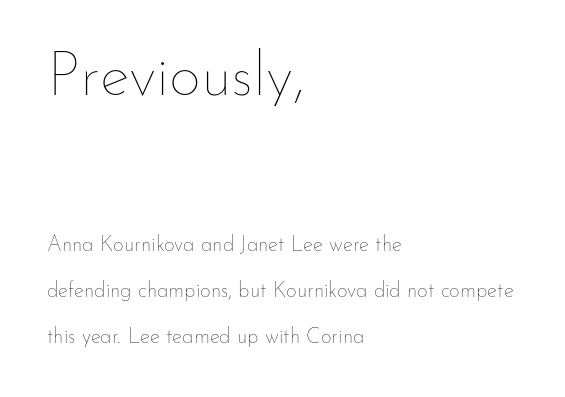
The image shows 63 px thin type, upright; set left-aligned, loose line spacing (2.19x), normal letter spacing, not underlined; the first (top) block is 3.0x larger; low stroke contrast and a small x-height.
